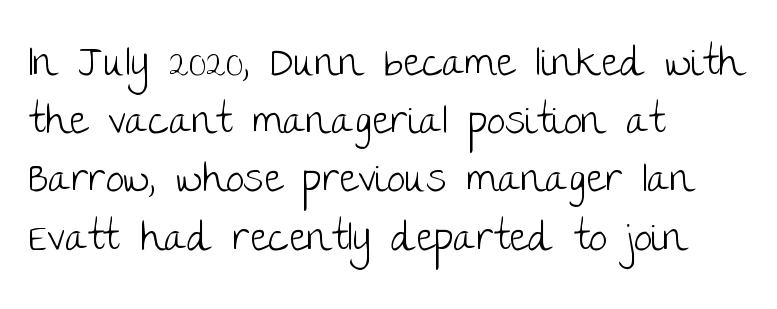
If you measured baseline to baseline, you'd find a middling distance. The passage shown is typed in a proportional face where columns would drift. No feet cap the strokes, marking this as sans-serif type. Stroke thickness stays within the range of a standard reading face or lighter.
